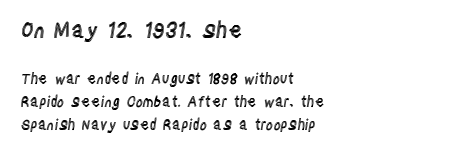
Observe the ordinary spacing: letters are neighbours, not strangers. Quick note: underline off. A typesetter would call this leading conventional body-copy spacing.
